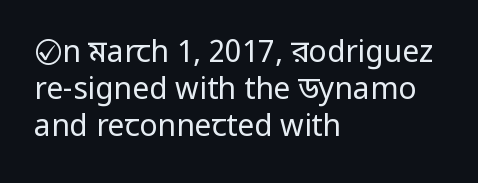
The image shows 30 px regular-weight, condensed sans-serif type, upright; set left-aligned, line spacing 1.23x, normal letter spacing, not underlined; low stroke contrast and a large x-height.
